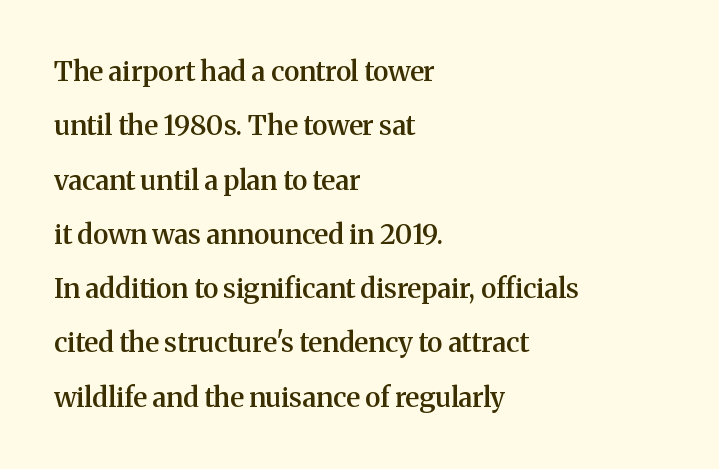
Horizontal alignment here is leftward, the default for most running prose. Is there much room between lines? Yes — plenty of vertical air separates them. Bold? Not quite — semibold, heavier than regular but stopping short. Has an underline been added? It has not. Between one letter and the next there's only the usual sliver of space.
